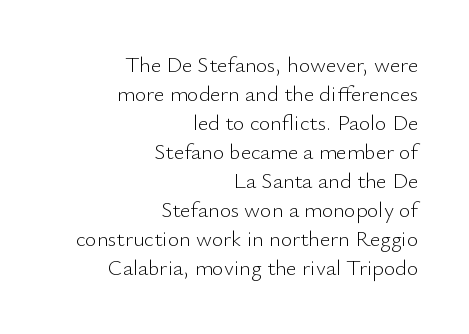
Bold? No — there's no thickening of the strokes. The rendering anchors every line to the right-hand side. Each row of text sits above clean, open space. Nope, not italic — everything's standing straight. Tracking here is standard; glyphs follow each other at the usual distance. Compared with typical paragraphs, the rows here are spaced about the same.
